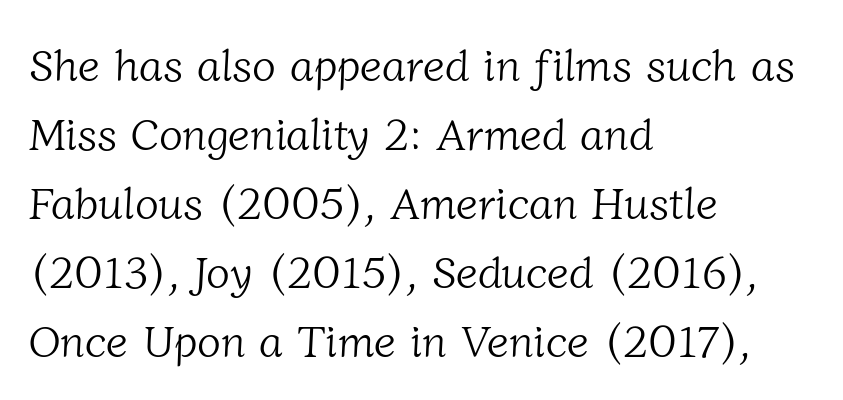
Q: Is the text bold? A: No.
Q: Is the typeface a serif or a sans-serif typeface? A: Serif.
Q: Is the text underlined? A: No.
Q: How is the paragraph aligned? A: Left-aligned.
Q: Is the spacing between letters normal or unusually wide? A: Normal.
Q: Is the spacing between lines tight, normal or loose? A: Normal.
Q: Width (condensed, normal, or wide)? A: Normal.
Q: Stroke contrast? A: Low.
Q: x-height? A: Medium.
Q: Monospaced? A: No.
